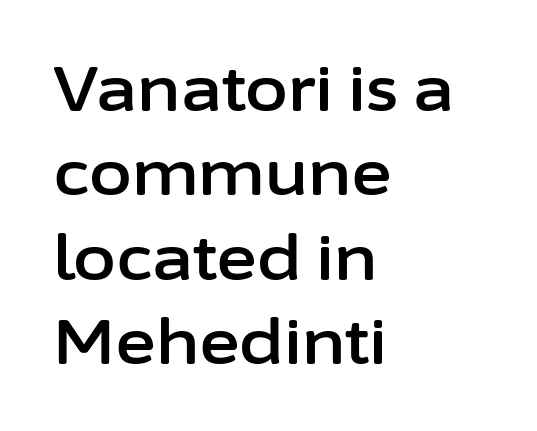
The image shows 62 px sans-serif type, upright; set left-aligned, normal line spacing (1.36x), normal letter spacing, not underlined; low stroke contrast and a medium x-height.
